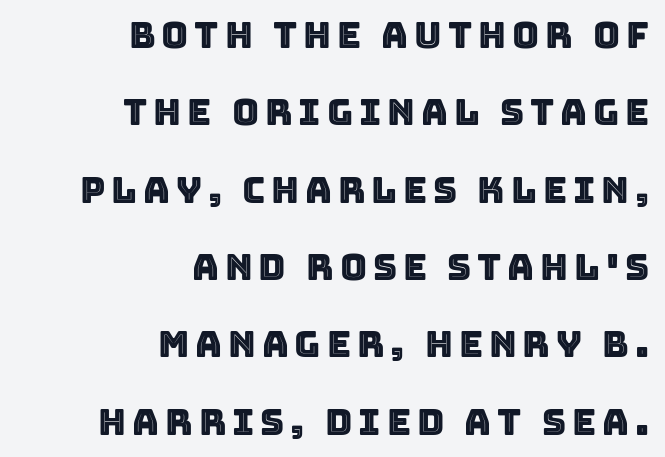
Q: Is the text italic (slanted)? A: No, it is upright.
Q: Is the text underlined? A: No.
Q: How is the paragraph aligned? A: Right-aligned.
Q: Is the spacing between lines tight, normal or loose? A: Loose.
Q: Width (condensed, normal, or wide)? A: Normal.
Q: x-height? A: Large.
Q: Monospaced? A: No.
